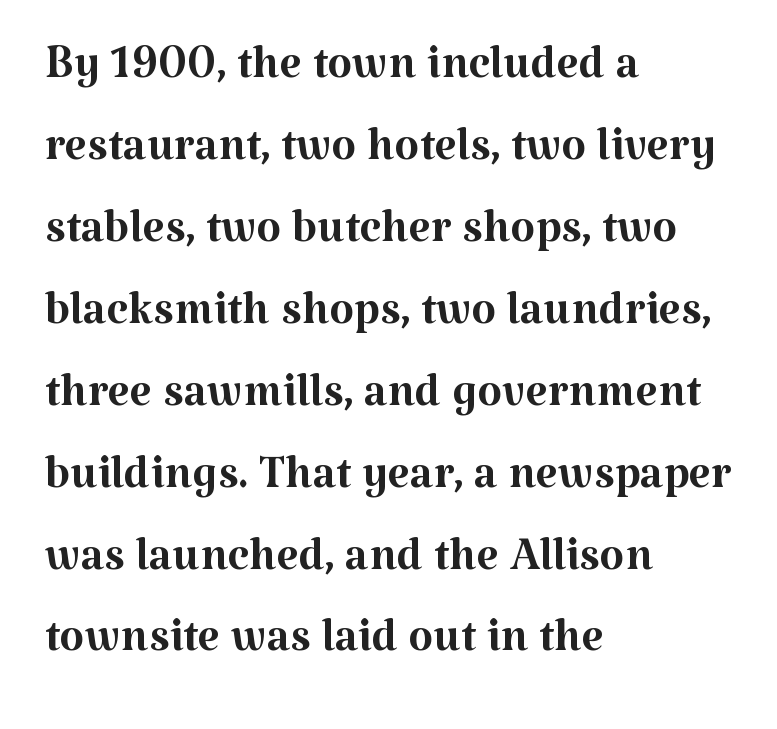
The image shows 64 px regular-weight serif type, upright; set left-aligned, normal line spacing (1.28x), normal letter spacing, not underlined; medium stroke contrast and a medium x-height.
